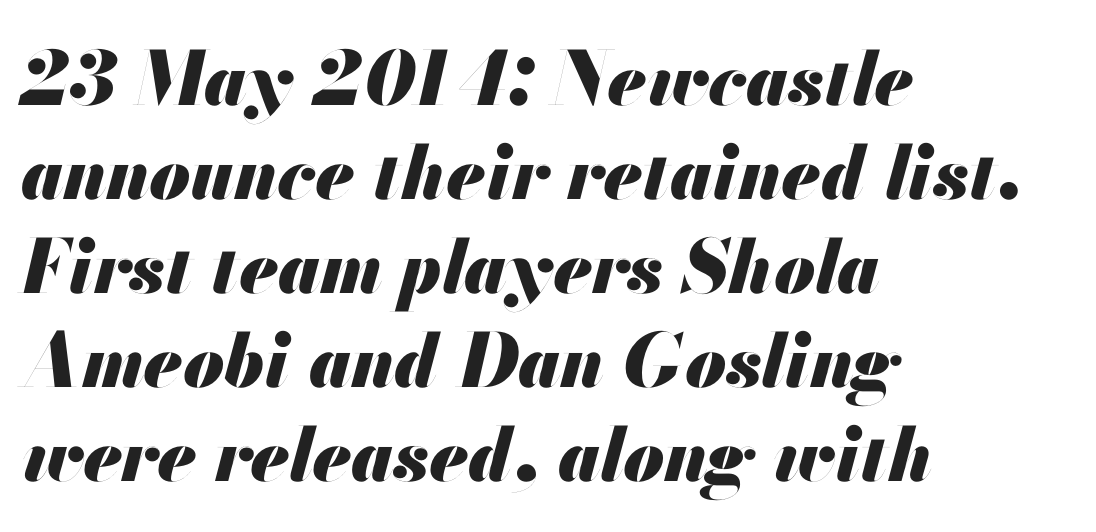
Compared with a centered layout, this one pins lines to the left instead. There's an unmistakable incline to the writing here. Short note: letters normally spaced. Regular leading.
